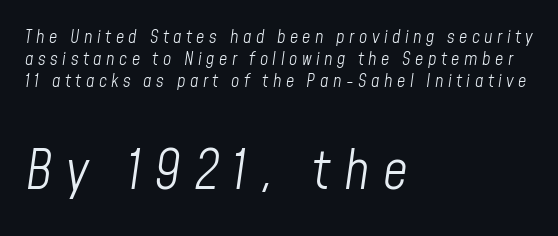
{"italic": "yes", "lean": "right", "slant_degrees": 8, "bold": "no", "weight": "light", "width": "condensed", "stroke_contrast": "low", "x_height": "medium", "monospaced": "no", "underline": "no", "align": "left", "line_spacing_ratio": 1.23, "letter_spacing": "wide", "letter_spacing_em": 0.25, "larger_block": "second", "size_ratio": 3.0, "glyph_px": 54}
